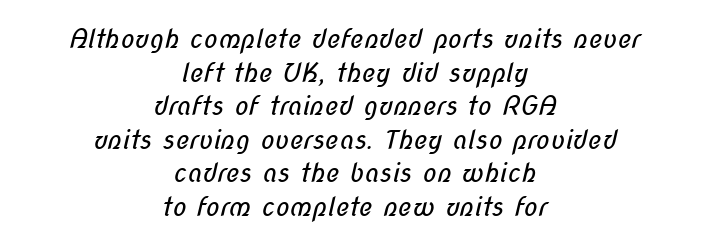
The passage shown stacks its lines at a standard gap. Every row of glyphs is offset so its center matches the block's center. The baseline area is clear. Between one letter and the next there's only the usual sliver of space. On a weight scale, this lands at 450 or below.
